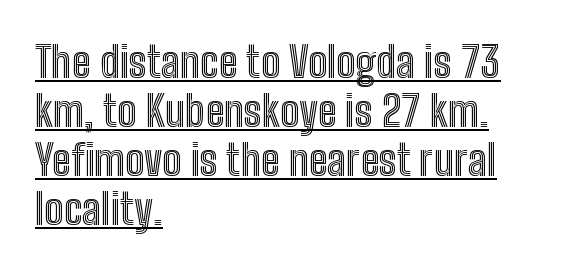
Line starts are locked; line ends wander. These lines huddle together more closely than default settings would place them. This is roman type, the default non-slanted kind. Between one letter and the next there's only the usual sliver of space.
